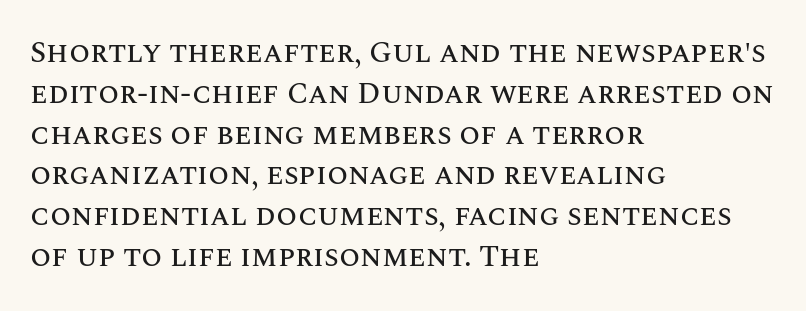
Q: Is the text italic (slanted)? A: No, it is upright.
Q: Is the text underlined? A: No.
Q: How is the paragraph aligned? A: Left-aligned.
Q: Is the spacing between letters normal or unusually wide? A: Normal.
Q: Is the spacing between lines tight, normal or loose? A: Normal.
Q: Width (condensed, normal, or wide)? A: Normal.
Q: Stroke contrast? A: Medium.
Q: x-height? A: Large.
Q: Monospaced? A: No.
